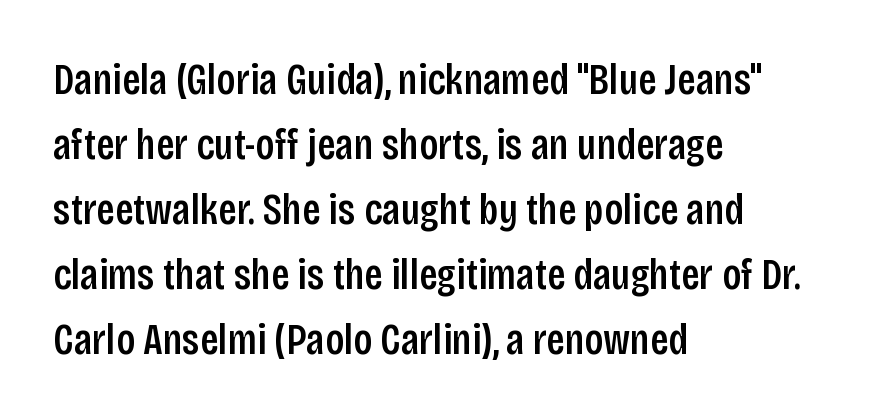
{"serif": "no", "italic": "no", "width": "condensed", "stroke_contrast": "low", "x_height": "large", "monospaced": "no", "underline": "no", "align": "left", "line_spacing": "normal", "line_spacing_ratio": 1.48, "letter_spacing": "normal", "letter_spacing_em": 0.0, "glyph_px": 44}
